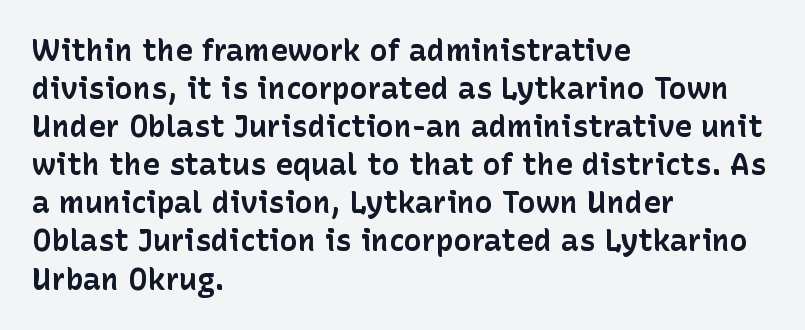
Q: Is the text bold? A: Yes.
Q: Is the text italic (slanted)? A: No, it is upright.
Q: Is the typeface a serif or a sans-serif typeface? A: Sans-serif.
Q: Is the text underlined? A: No.
Q: How is the paragraph aligned? A: Left-aligned.
Q: Is the spacing between letters normal or unusually wide? A: Normal.
Q: Is the spacing between lines tight, normal or loose? A: Normal.
Q: Width (condensed, normal, or wide)? A: Normal.
Q: Stroke contrast? A: Low.
Q: x-height? A: Medium.
Q: Monospaced? A: No.
